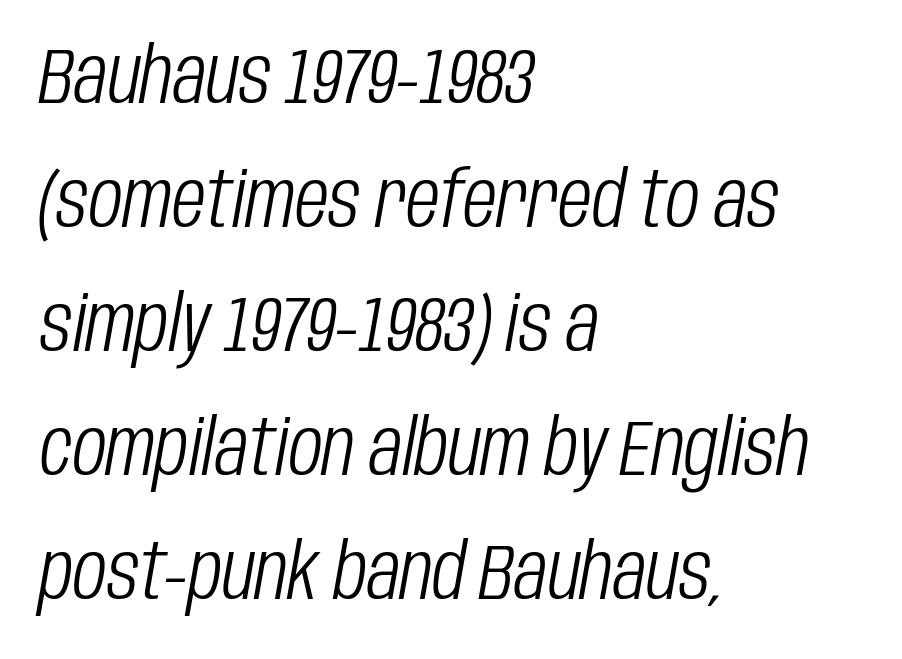
The image shows 78 px light, condensed type, italic (leaning right); set left-aligned, normal line spacing (1.59x), normal letter spacing, not underlined; low stroke contrast and a large x-height.
